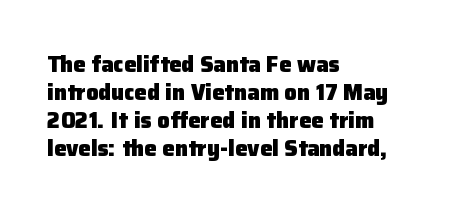
The image shows 22 px bold type, upright; set left-aligned, normal line spacing (1.28x), normal letter spacing, not underlined.
